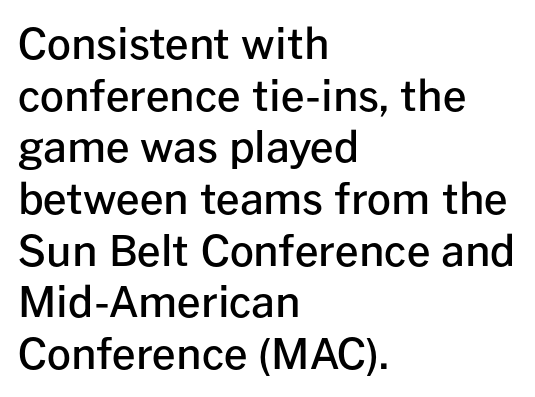
{"serif": "no", "italic": "no", "bold": "semi", "weight": "semibold", "width": "normal", "stroke_contrast": "low", "x_height": "medium", "monospaced": "no", "underline": "no", "align": "left", "line_spacing_ratio": 1.23, "letter_spacing": "normal", "letter_spacing_em": 0.0, "glyph_px": 42}
